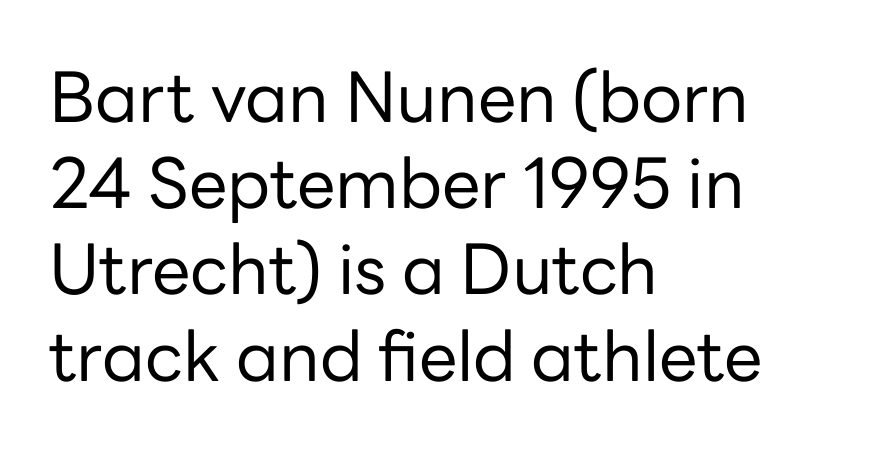
Q: Is the text bold? A: No.
Q: Is the text italic (slanted)? A: No, it is upright.
Q: Is the typeface a serif or a sans-serif typeface? A: Sans-serif.
Q: Is the text underlined? A: No.
Q: How is the paragraph aligned? A: Left-aligned.
Q: Is the spacing between letters normal or unusually wide? A: Normal.
Q: Is the spacing between lines tight, normal or loose? A: Normal.
Q: Width (condensed, normal, or wide)? A: Normal.
Q: Stroke contrast? A: Low.
Q: x-height? A: Medium.
Q: Monospaced? A: No.
